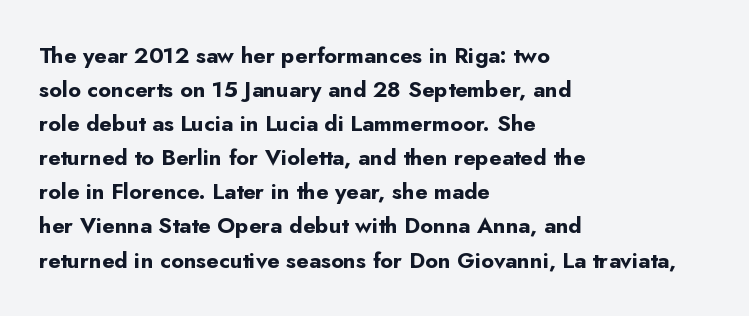
The image shows 22 px bold type, upright; set left-aligned, normal line spacing (1.55x), normal letter spacing, not underlined.
